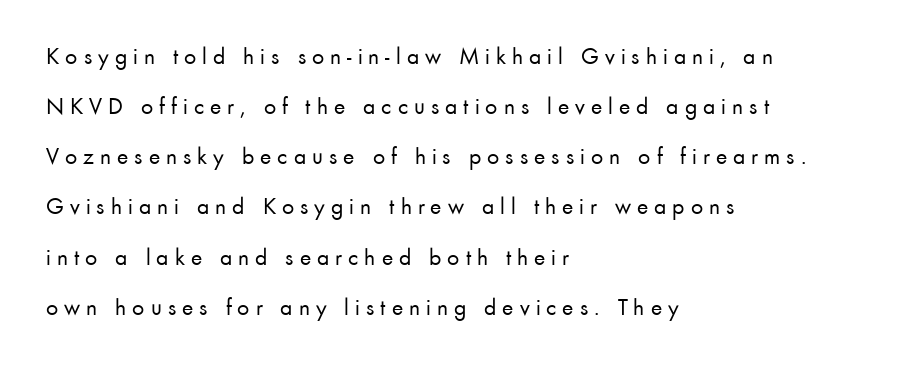
{"italic": "no", "bold": "no", "underline": "no", "align": "left", "line_spacing": "loose", "line_spacing_ratio": 2.09, "letter_spacing": "wide", "letter_spacing_em": 0.25, "glyph_px": 24}
